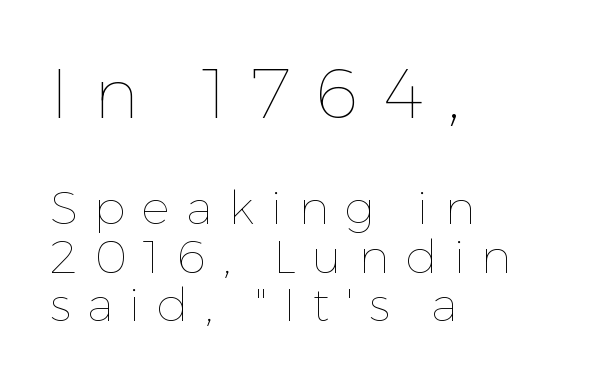
{"italic": "no", "bold": "no", "weight": "thin", "width": "normal", "stroke_contrast": "low", "x_height": "medium", "monospaced": "no", "underline": "no", "align": "left", "line_spacing": "tight", "line_spacing_ratio": 1.03, "letter_spacing": "wide", "letter_spacing_em": 0.35, "larger_block": "first", "size_ratio": 1.49, "glyph_px": 70}
